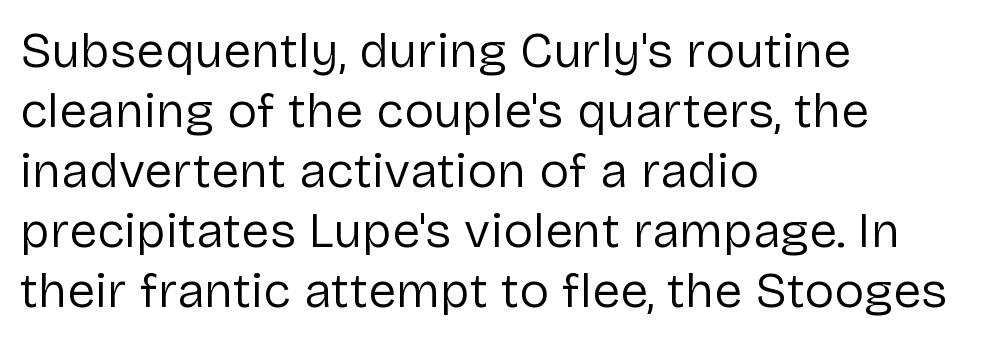
{"serif": "no", "italic": "no", "bold": "no", "weight": "regular", "width": "normal", "stroke_contrast": "low", "x_height": "medium", "monospaced": "no", "underline": "no", "align": "left", "line_spacing_ratio": 1.2, "letter_spacing": "normal", "letter_spacing_em": 0.0, "glyph_px": 50}
